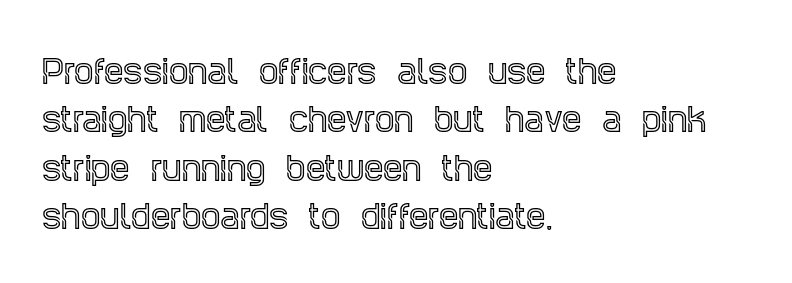
Q: Is the text italic (slanted)? A: No, it is upright.
Q: Is the typeface a serif or a sans-serif typeface? A: Serif.
Q: Is the text underlined? A: No.
Q: How is the paragraph aligned? A: Left-aligned.
Q: Is the spacing between letters normal or unusually wide? A: Normal.
Q: Is the spacing between lines tight, normal or loose? A: Normal.
Q: Width (condensed, normal, or wide)? A: Condensed.
Q: x-height? A: Large.
Q: Monospaced? A: No.
